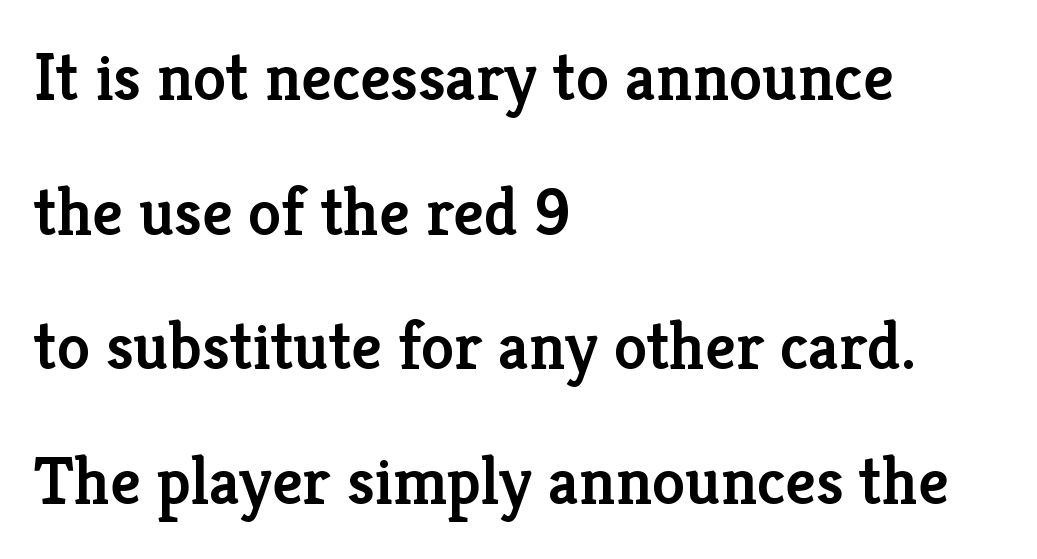
One glance says open: line gaps are wider than usual. This sample is left-justified, so line endings fall wherever the words run out. Every stem runs plumb, perpendicular to the baseline. Short note: letters normally spaced. A typesetter would call this proportional, since set widths differ per character. Letters rest on an invisible, unmarked baseline.
